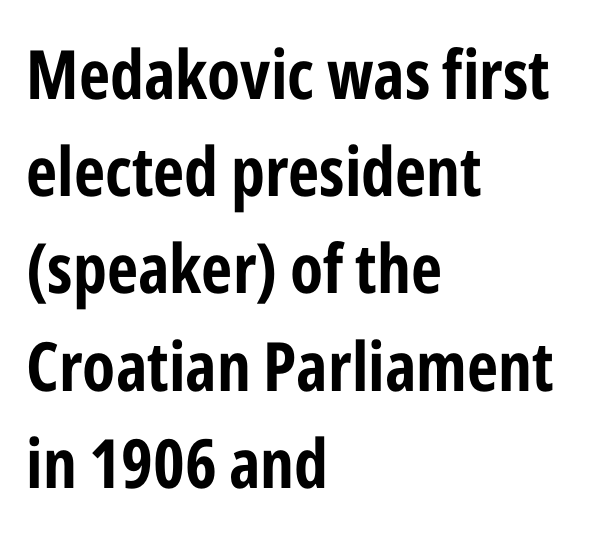
The type is set solid horizontally, with unmodified tracking. Each letter keeps its own natural width here, so spacing adapts to shape. The specimen omits any rule beneath the text block's lines. Line starts are locked; line ends wander.
